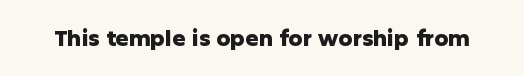
Q: Is the text bold? A: Yes.
Q: Is the text italic (slanted)? A: No, it is upright.
Q: Is the text underlined? A: No.
Q: Is the spacing between letters normal or unusually wide? A: Normal.
